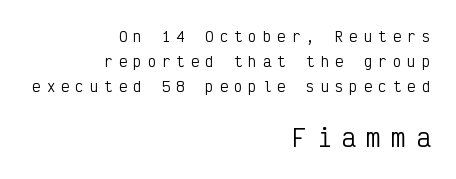
Anything drawn beneath the words? Only blank space. Glyph-to-glyph distance is far greater than everyday printed text. Short and long lines alike share a common ending point at right. If you squint, the bottom block still reads clearly — it's the larger of the two. Weight: regular or lighter.
